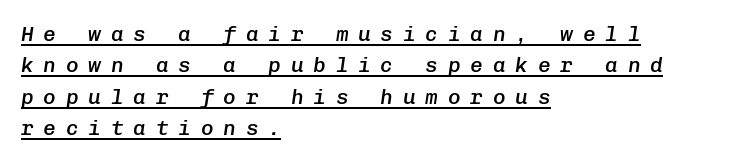
The sample has been set in demibold, a notch under bold. Notice how the stems are inclined rather than vertical — that's the hallmark of italics. Teacher's note: observe the even left margin — that is flush-left alignment. This sample carries an underscore along the baseline area.
